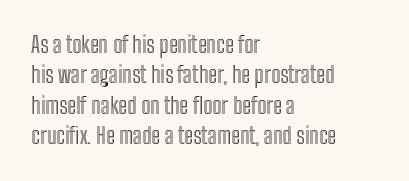
Descenders are the only things crossing below the line. The paragraph has a hard left edge and a soft right edge. Nothing unusual about the tracking: characters are spaced as the font intends. Vertically, the passage feels balanced, rows spaced as you'd expect. If you drew a line through each stem, it would be perfectly vertical.
